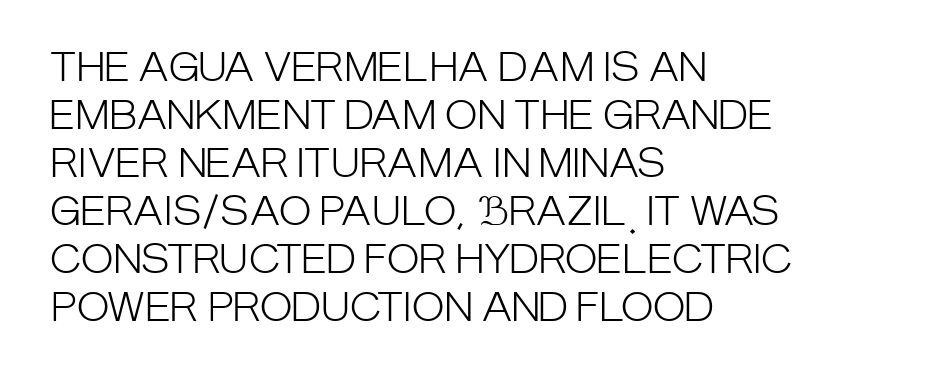
Q: Is the text bold? A: No.
Q: Is the text italic (slanted)? A: No, it is upright.
Q: Is the typeface a serif or a sans-serif typeface? A: Sans-serif.
Q: Is the text underlined? A: No.
Q: How is the paragraph aligned? A: Left-aligned.
Q: Is the spacing between letters normal or unusually wide? A: Normal.
Q: Width (condensed, normal, or wide)? A: Condensed.
Q: Stroke contrast? A: Low.
Q: x-height? A: Large.
Q: Monospaced? A: No.
